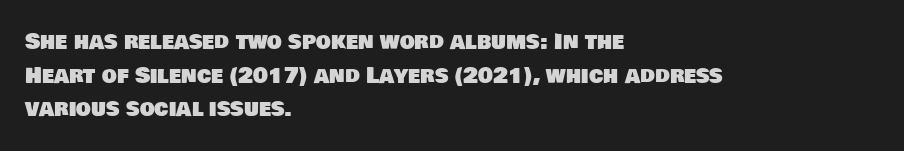
The image shows 21 px text type; set left-aligned, normal line spacing (1.6x), normal letter spacing, not underlined.
